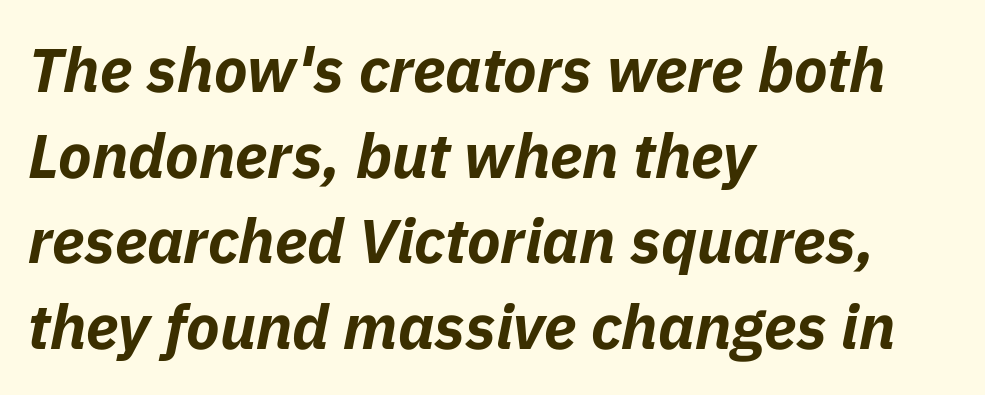
The image shows 62 px bold type, italic (leaning right); set left-aligned, normal line spacing (1.38x), normal letter spacing, not underlined; low stroke contrast and a medium x-height.
